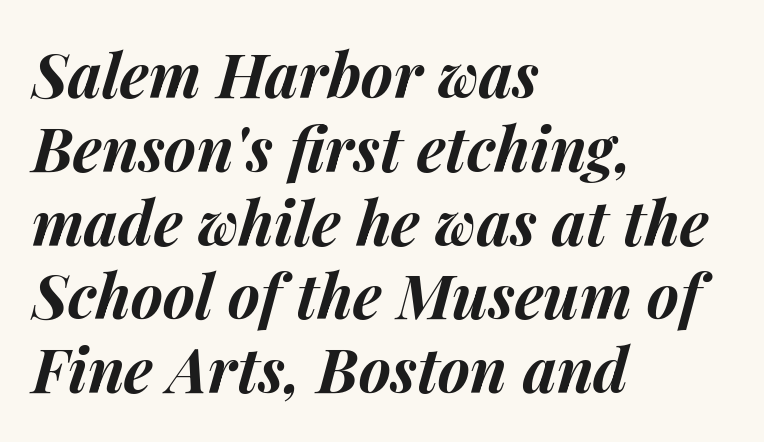
{"italic": "yes", "lean": "right", "slant_degrees": 14, "bold": "yes", "weight": "bold", "width": "normal", "stroke_contrast": "medium", "x_height": "medium", "monospaced": "no", "underline": "no", "align": "left", "line_spacing_ratio": 1.21, "letter_spacing": "normal", "letter_spacing_em": 0.0, "glyph_px": 61}
